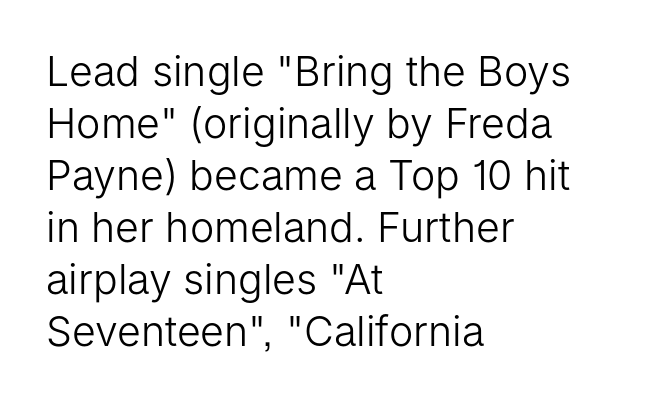
{"serif": "no", "italic": "no", "bold": "no", "weight": "light", "width": "normal", "stroke_contrast": "low", "x_height": "medium", "monospaced": "no", "underline": "no", "align": "left", "line_spacing": "normal", "line_spacing_ratio": 1.27, "letter_spacing": "normal", "letter_spacing_em": 0.0, "glyph_px": 41}
